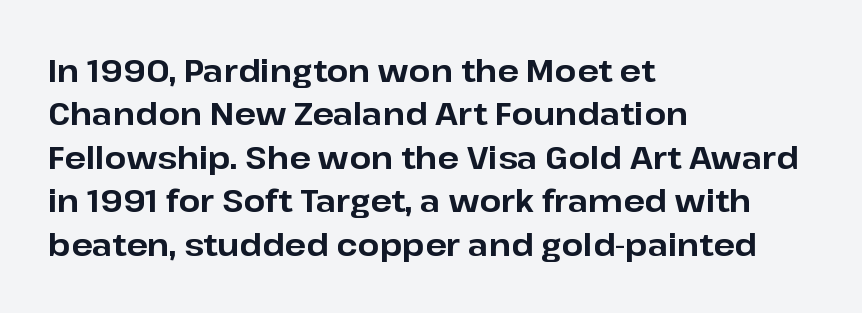
{"serif": "no", "italic": "no", "bold": "yes", "weight": "bold", "width": "normal", "stroke_contrast": "low", "x_height": "medium", "monospaced": "no", "underline": "no", "align": "left", "line_spacing": "normal", "line_spacing_ratio": 1.4, "letter_spacing": "normal", "letter_spacing_em": 0.0, "glyph_px": 31}
